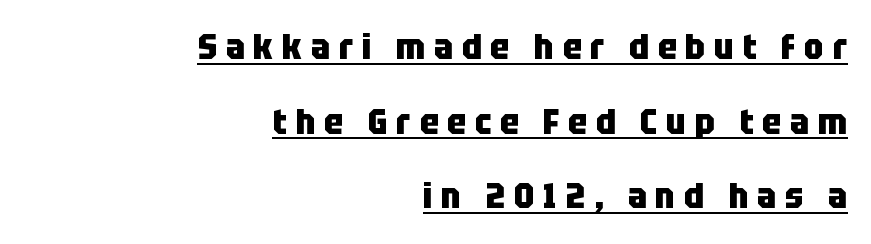
Horizontal bands of white between lines are thick stripes. This sample has the flowing, uneven cadence of proportional lettering. Nope, not italic — everything's standing straight. Horizontal alignment here is rightward, an uncommon choice for prose. This rendering widens character spacing well past its baseline value.
